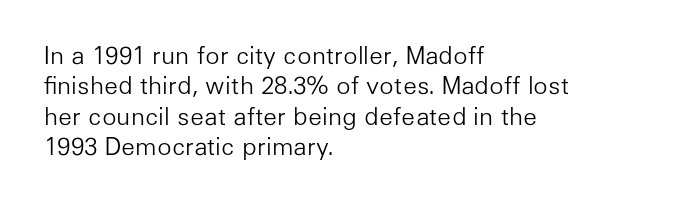
The image shows 24 px text type, upright; set left-aligned, normal line spacing (1.27x), normal letter spacing, not underlined.
